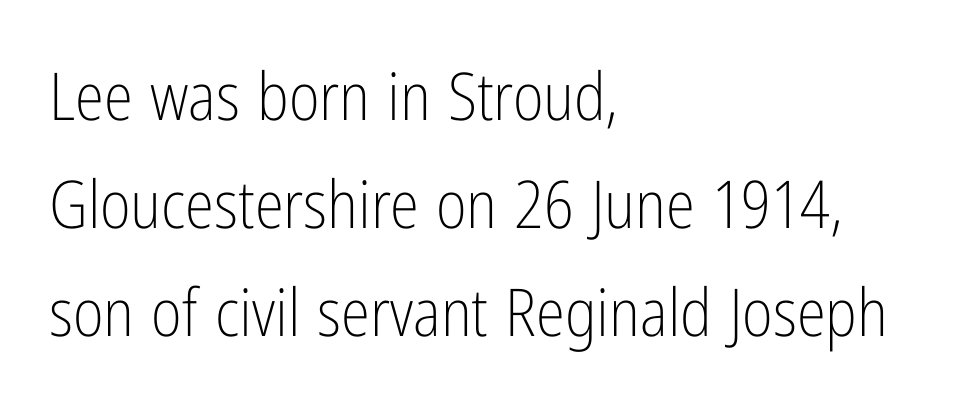
Q: Is the text bold? A: No.
Q: Is the text italic (slanted)? A: No, it is upright.
Q: Is the typeface a serif or a sans-serif typeface? A: Sans-serif.
Q: Is the text underlined? A: No.
Q: How is the paragraph aligned? A: Left-aligned.
Q: Is the spacing between letters normal or unusually wide? A: Normal.
Q: Is the spacing between lines tight, normal or loose? A: Normal.
Q: Width (condensed, normal, or wide)? A: Condensed.
Q: Stroke contrast? A: Low.
Q: x-height? A: Medium.
Q: Monospaced? A: No.
